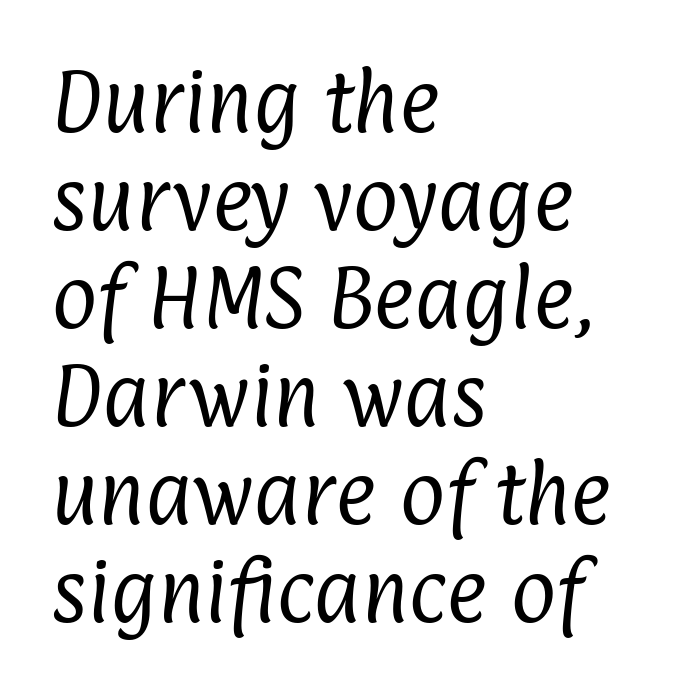
Typographically, this falls in the sans-serif category. The type is set solid horizontally, with unmodified tracking. The foot of each line stays bare and open. Weight class: somewhere from thin through regular. The passage shown is typed in a proportional face where columns would drift.
